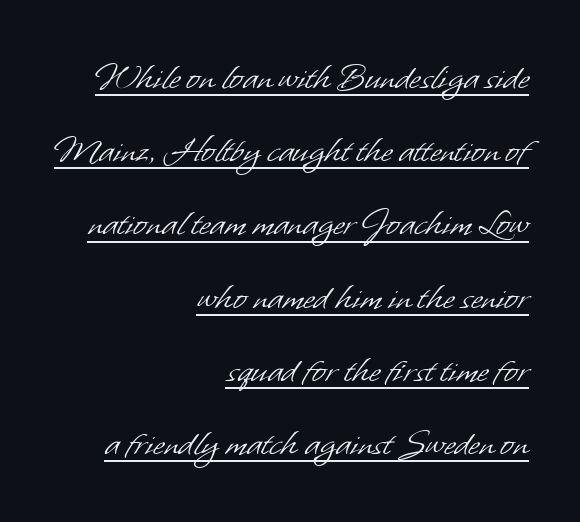
Q: Is the text bold? A: No.
Q: Is the typeface a serif or a sans-serif typeface? A: Sans-serif.
Q: Is the text underlined? A: Yes.
Q: How is the paragraph aligned? A: Right-aligned.
Q: Is the spacing between letters normal or unusually wide? A: Normal.
Q: Width (condensed, normal, or wide)? A: Normal.
Q: Stroke contrast? A: Low.
Q: x-height? A: Small.
Q: Monospaced? A: No.
